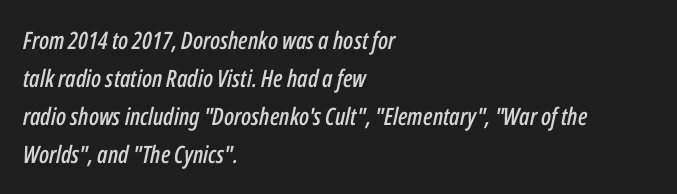
Posture: slanted. Has an underline been added? It has not. The type is set solid horizontally, with unmodified tracking. Line starts are locked; line ends wander. The space between consecutive lines is moderate.
